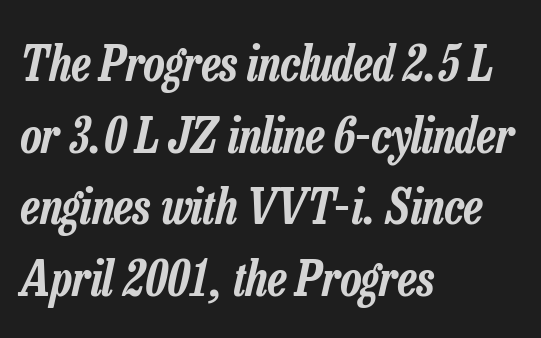
Q: Is the text italic (slanted)? A: Yes, it leans right by about 13 degrees.
Q: Is the text underlined? A: No.
Q: How is the paragraph aligned? A: Left-aligned.
Q: Is the spacing between letters normal or unusually wide? A: Normal.
Q: Is the spacing between lines tight, normal or loose? A: Normal.
Q: Width (condensed, normal, or wide)? A: Condensed.
Q: Stroke contrast? A: Low.
Q: x-height? A: Medium.
Q: Monospaced? A: No.
